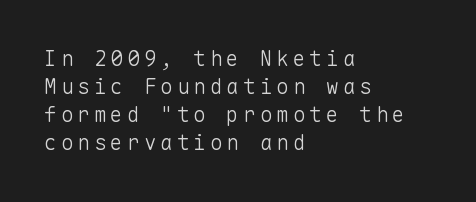
{"italic": "no", "bold": "no", "underline": "no", "align": "left", "line_spacing": "normal", "line_spacing_ratio": 1.34, "glyph_px": 21}
